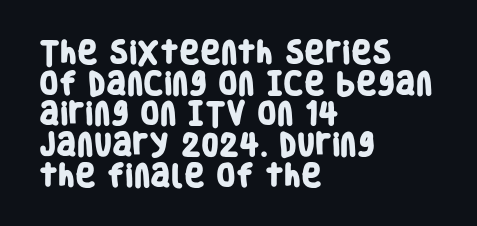
Q: Is the text bold? A: Yes.
Q: Is the text underlined? A: No.
Q: How is the paragraph aligned? A: Left-aligned.
Q: Is the spacing between letters normal or unusually wide? A: Normal.
